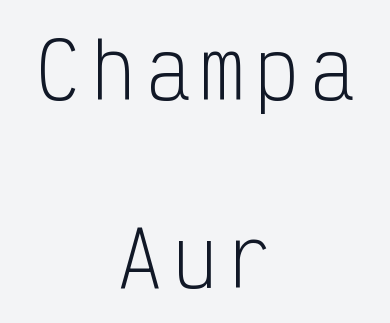
Q: Is the text bold? A: No.
Q: Is the text italic (slanted)? A: No, it is upright.
Q: Is the typeface a serif or a sans-serif typeface? A: Sans-serif.
Q: Is the text underlined? A: No.
Q: How is the paragraph aligned? A: Centered.
Q: Is the spacing between lines tight, normal or loose? A: Loose.
Q: Width (condensed, normal, or wide)? A: Condensed.
Q: Stroke contrast? A: Low.
Q: x-height? A: Medium.
Q: Monospaced? A: Yes.
